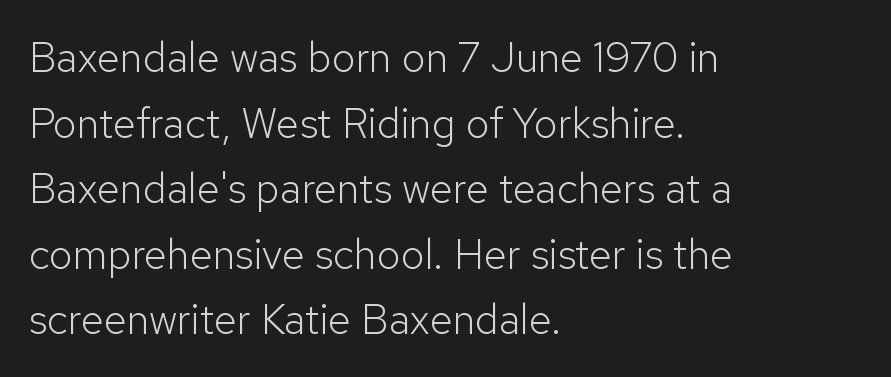
Short note: letters normally spaced. Is there any slant? The stems are plumb. Which margin do the lines hug? The left one — the right edge is uneven. The font is comparable to plain body text, perhaps lighter.
